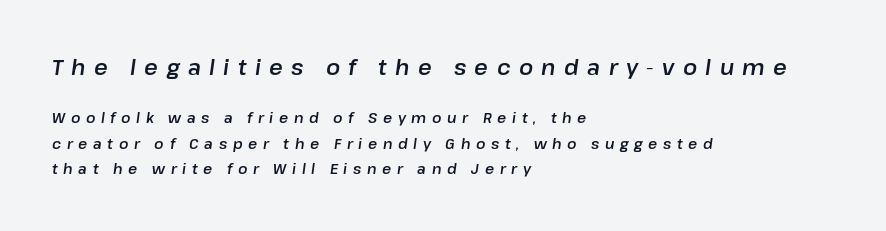
The image shows 21 px text type, italic (leaning right); set left-aligned, line spacing 1.85x, unusually wide letter spacing (+0.4 em), not underlined; the first (top) block is 1.5x larger.
